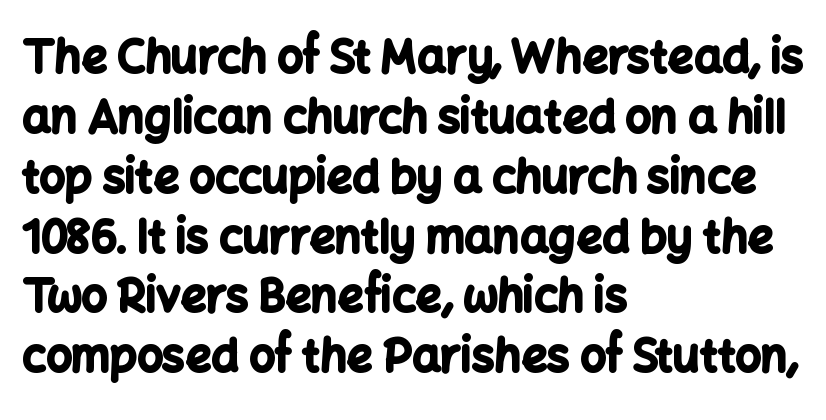
The image shows 45 px bold sans-serif type, upright; set left-aligned, normal line spacing (1.33x), normal letter spacing, not underlined; low stroke contrast and a medium x-height.
